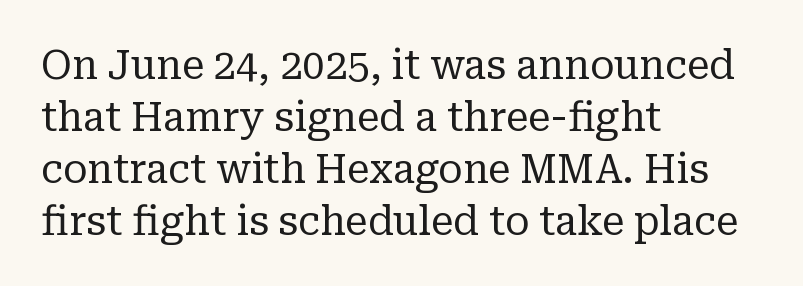
Words appear dense and cohesive because spacing is normal. It's the straight-up-and-down kind of type. Is the type heavy? It reads as light-to-regular instead. Stroke terminals: seriffed. Short and long lines alike share a common starting point at left.
